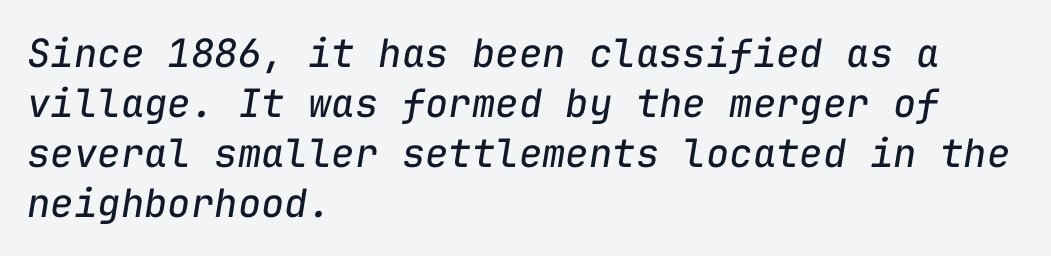
Q: Is the text bold? A: No.
Q: Is the text italic (slanted)? A: Yes, it leans right by about 9 degrees.
Q: Is the text underlined? A: No.
Q: How is the paragraph aligned? A: Left-aligned.
Q: Is the spacing between letters normal or unusually wide? A: Normal.
Q: Is the spacing between lines tight, normal or loose? A: Normal.
Q: Width (condensed, normal, or wide)? A: Normal.
Q: Stroke contrast? A: Low.
Q: x-height? A: Medium.
Q: Monospaced? A: Yes.
